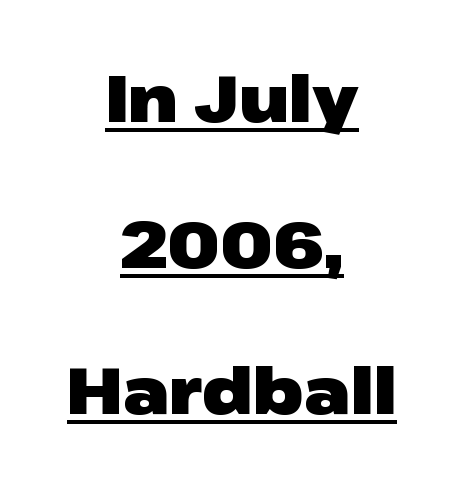
The image shows 64 px heavy, wide sans-serif type, upright; set centered, loose line spacing (2.28x), normal letter spacing, underlined; low stroke contrast and a medium x-height.
